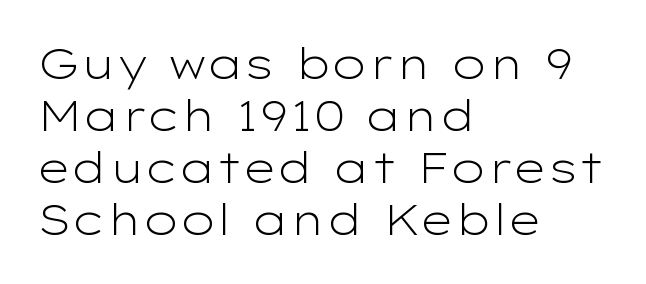
Caption: standard tracking, unaltered. The lines in this sample share a left origin and differ only in where they stop. Words float on clear page, feet unadorned. These lines are composed in type without serifs. The passage shown is typed in a proportional face where columns would drift. You can tell it's not italic because the verticals are truly vertical.
